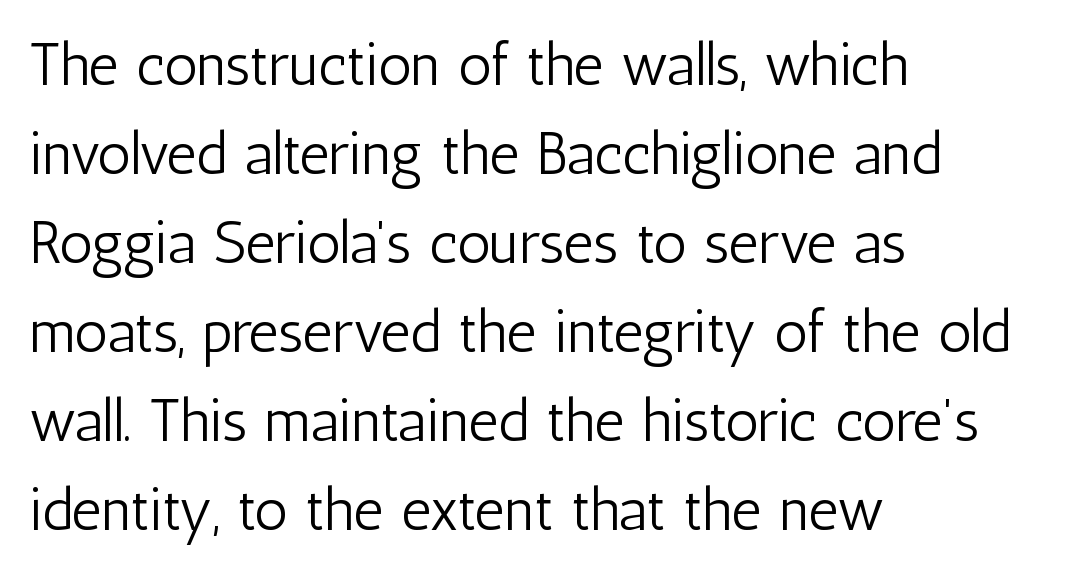
Which margin do the lines hug? The left one — the right edge is uneven. What's the leading like? Ordinary, nothing unusual. The string is rendered with underlining switched off. The type family on display is of the sans-serif kind. Is the letter spacing exaggerated? No — it looks like the ordinary default.
